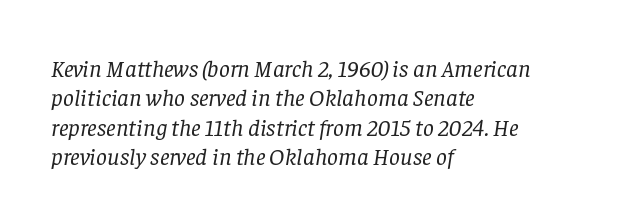
{"italic": "yes", "lean": "right", "slant_degrees": 8, "bold": "no", "underline": "no", "align": "left", "line_spacing_ratio": 1.22, "letter_spacing": "normal", "letter_spacing_em": 0.0, "glyph_px": 24}
